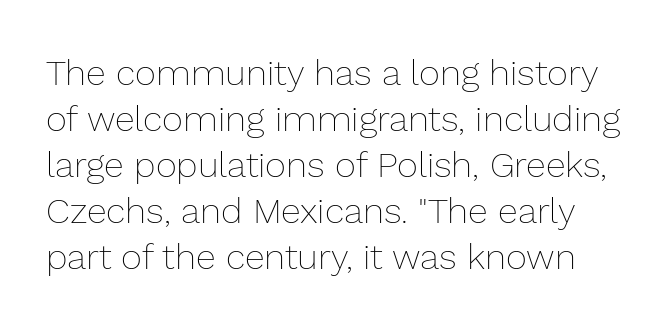
The rendering uses a moderate line-height, typical for paragraphs. Plain, unruled lines of type. Proportional: the letters do not fall into vertical columns. The cut favours lightness, reaching ordinary text weight at its darkest. Do the letters lean? They stand straight.
